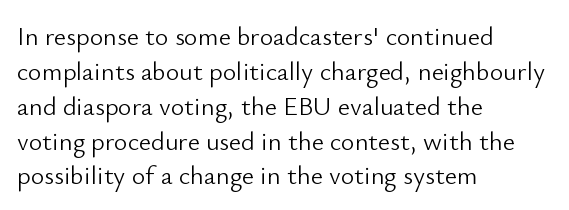
The image shows 26 px text type, upright; set left-aligned, normal line spacing (1.34x), normal letter spacing, not underlined.
